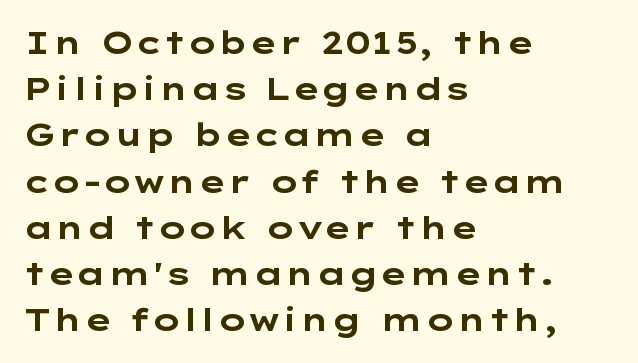
The axis of the letterforms is exactly vertical. This rendering uses left alignment, leaving the right contour irregular. The face used here is a sans, in the tradition of grotesques and geometrics. Clear beneath every line of the passage. Vertical spacing — default.
